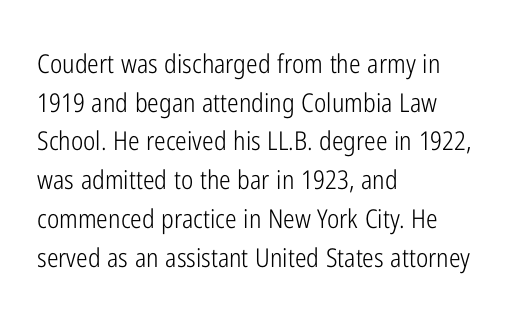
The image shows 26 px text type, upright; set left-aligned, normal line spacing (1.49x), normal letter spacing, not underlined.
